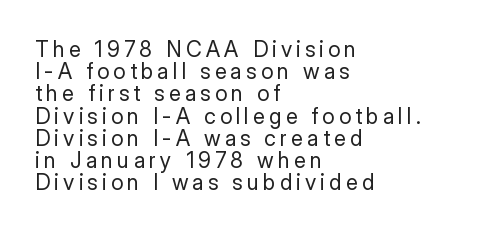
{"italic": "no", "bold": "no", "underline": "no", "align": "left", "line_spacing": "tight", "line_spacing_ratio": 1.01, "glyph_px": 22}
